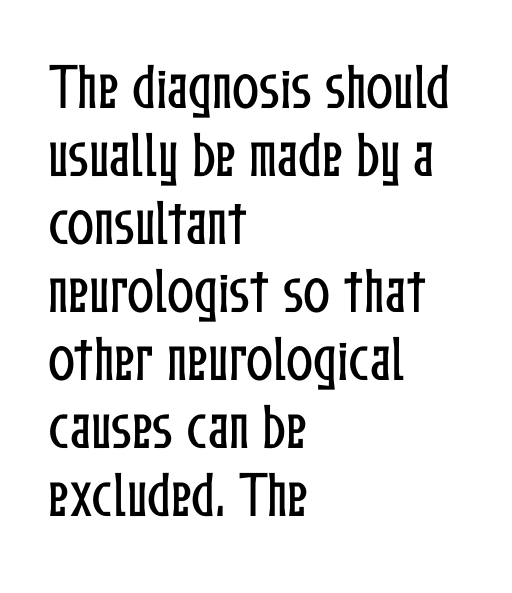
The image shows 50 px condensed type, upright; set left-aligned, normal line spacing (1.36x), normal letter spacing, not underlined; low stroke contrast and a medium x-height.
